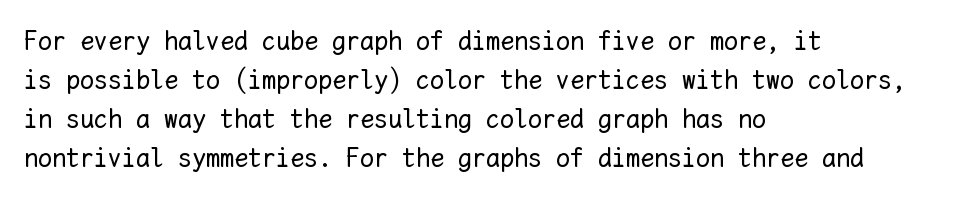
The image shows 28 px regular-weight type, upright, monospaced; set left-aligned, normal line spacing (1.39x), normal letter spacing, not underlined; low stroke contrast and a medium x-height.
